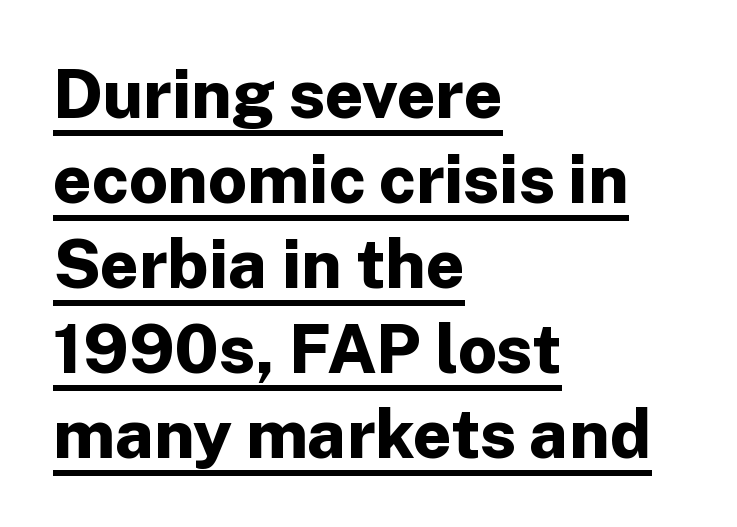
Q: Is the text bold? A: Yes.
Q: Is the text italic (slanted)? A: No, it is upright.
Q: Is the typeface a serif or a sans-serif typeface? A: Sans-serif.
Q: Is the text underlined? A: Yes.
Q: How is the paragraph aligned? A: Left-aligned.
Q: Is the spacing between letters normal or unusually wide? A: Normal.
Q: Is the spacing between lines tight, normal or loose? A: Normal.
Q: Width (condensed, normal, or wide)? A: Normal.
Q: Stroke contrast? A: Low.
Q: x-height? A: Medium.
Q: Monospaced? A: No.
